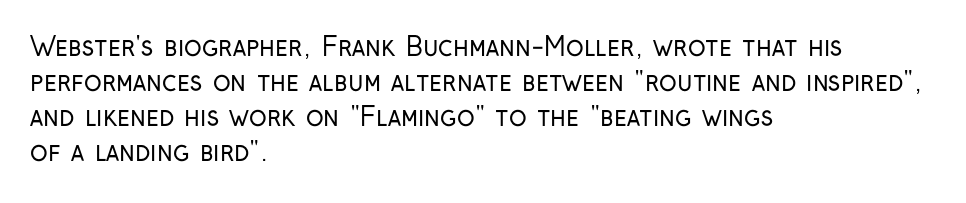
{"italic": "no", "bold": "no", "underline": "no", "align": "left", "line_spacing": "normal", "line_spacing_ratio": 1.35, "letter_spacing": "normal", "letter_spacing_em": 0.0, "glyph_px": 26}
